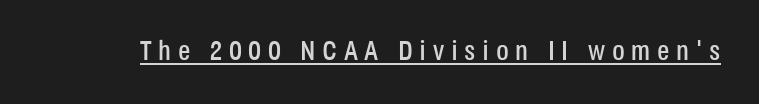
Look at the tracking — it's clearly loosened, letters drifting apart. A typesetter would label this face a sans. Honestly, the underline is the first thing you notice here. Each letter keeps its own natural width here, so spacing adapts to shape. Rendered with straight, roman letterforms.
